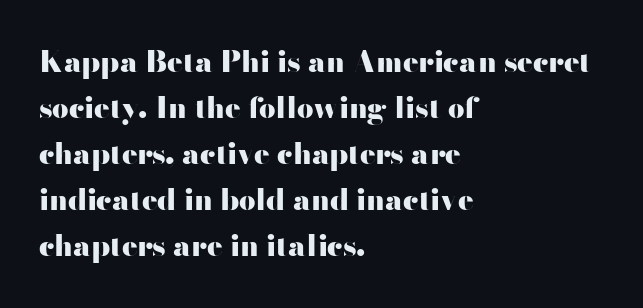
The image shows 29 px heavy, wide sans-serif type, upright; set left-aligned, normal line spacing (1.59x), normal letter spacing, not underlined; high stroke contrast and a small x-height.
